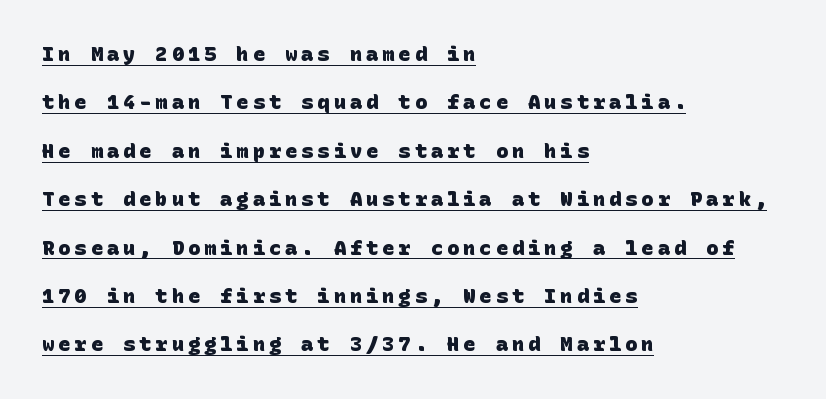
Q: Is the text bold? A: Yes.
Q: Is the text underlined? A: Yes.
Q: How is the paragraph aligned? A: Left-aligned.
Q: Is the spacing between letters normal or unusually wide? A: Unusually wide.
Q: Is the spacing between lines tight, normal or loose? A: Loose.
